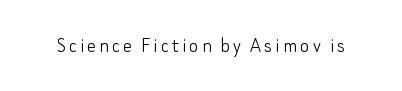
Q: Is the text bold? A: No.
Q: Is the text italic (slanted)? A: No, it is upright.
Q: Is the text underlined? A: No.
